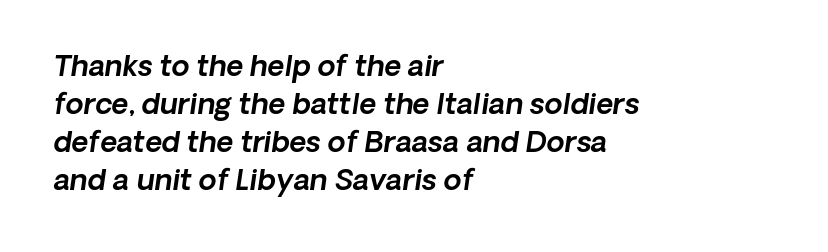
{"italic": "yes", "lean": "right", "slant_degrees": 8, "width": "normal", "x_height": "medium", "monospaced": "no", "underline": "no", "align": "left", "line_spacing": "normal", "line_spacing_ratio": 1.31, "letter_spacing": "normal", "letter_spacing_em": 0.0, "glyph_px": 29}
